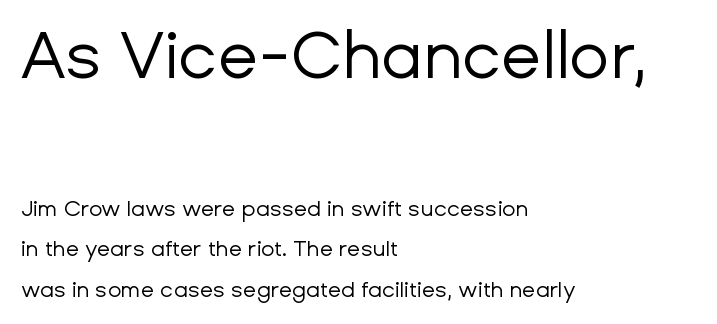
Short note: letters normally spaced. Serif or sans? Sans — the stroke terminals are bare. Is the type heavy? It reads as light-to-regular instead. This sample has the flowing, uneven cadence of proportional lettering.
